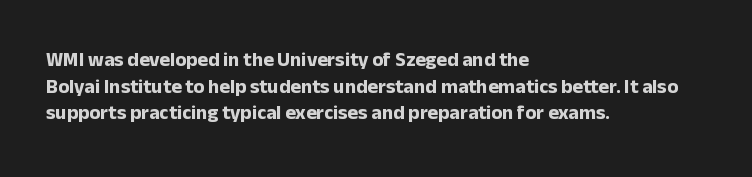
{"italic": "no", "bold": "yes", "underline": "no", "align": "left", "line_spacing": "normal", "line_spacing_ratio": 1.33, "letter_spacing": "normal", "letter_spacing_em": 0.0, "glyph_px": 20}
